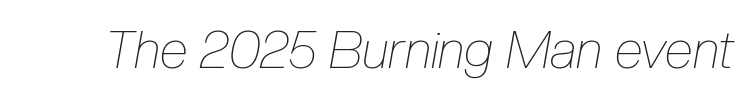
{"italic": "yes", "lean": "right", "slant_degrees": 10, "bold": "no", "weight": "thin", "width": "condensed", "stroke_contrast": "low", "x_height": "medium", "monospaced": "no", "underline": "no", "letter_spacing": "normal", "letter_spacing_em": 0.0, "glyph_px": 52}
